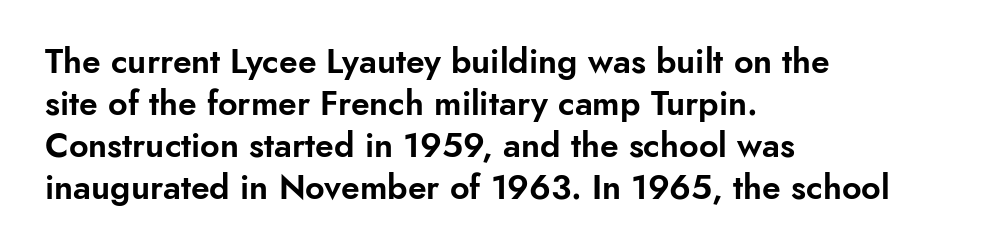
Visually the block forms a straight wall on the left and a jagged coastline on the right. Each row of text sits above clean, open space. Characters remain perfectly vertical along every line. This sample uses plain, unmodified letter spacing.
